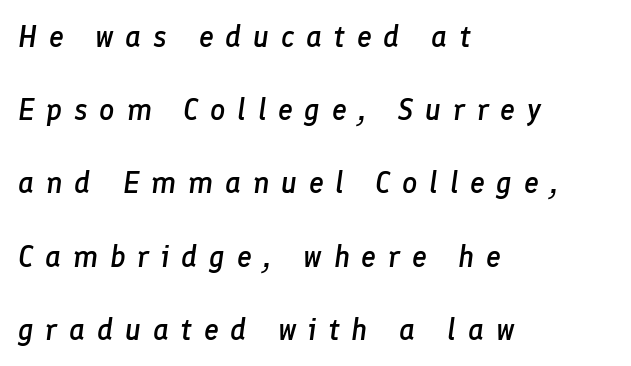
The text carries the slant typical of an italic or oblique font. Look at the stroke-to-counter ratio: somewhat heavy, a semibold. Rows of type keep a wide berth in the vertical direction. Think of a printed novel: that variable character pitch is what you see here.
